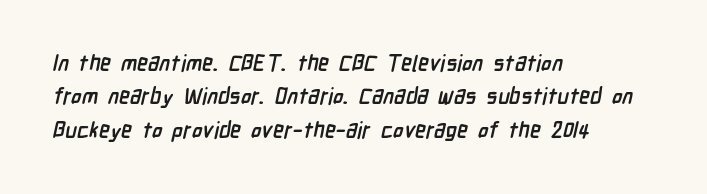
Caption: multi-line text, flush left, ragged right. A clean baseline with only descenders dipping below it. Inter-character spacing is left at the font's built-in metrics. Set as a true bold cut, around the 700 mark. The designer left line spacing at the default.
